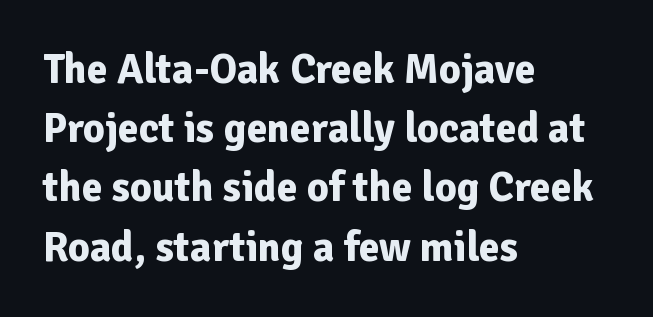
Upright lettering throughout. Look at the bottom of the vertical strokes: they stop flat, with no serifs. Which margin do the lines hug? The left one — the right edge is uneven. Weight: bold.
